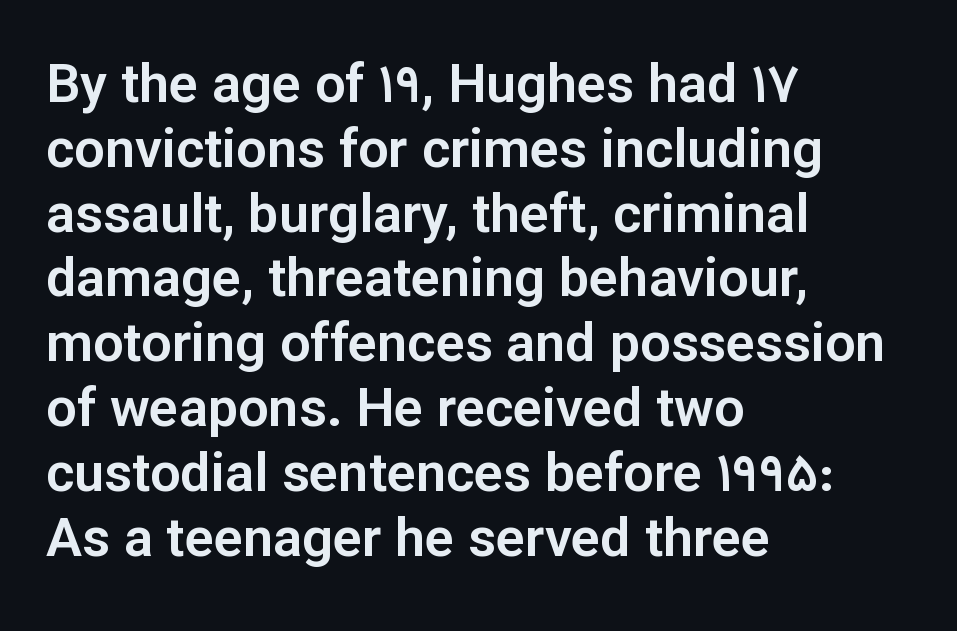
{"serif": "no", "italic": "no", "width": "normal", "stroke_contrast": "low", "x_height": "medium", "monospaced": "no", "underline": "no", "align": "left", "line_spacing_ratio": 1.2, "letter_spacing": "normal", "letter_spacing_em": 0.0, "glyph_px": 54}
